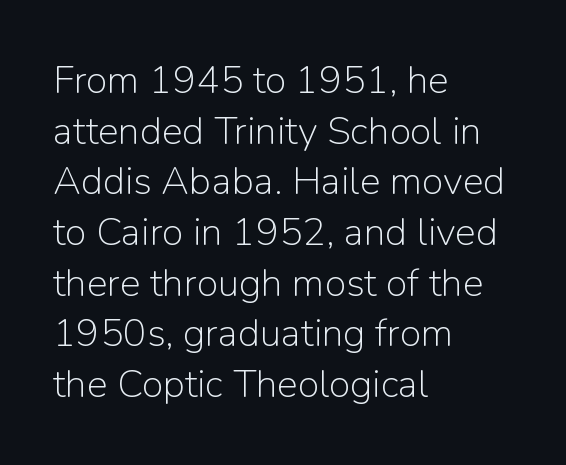
{"serif": "no", "italic": "no", "bold": "no", "weight": "light", "width": "normal", "stroke_contrast": "low", "x_height": "medium", "monospaced": "no", "underline": "no", "align": "left", "line_spacing": "normal", "line_spacing_ratio": 1.3, "letter_spacing": "normal", "letter_spacing_em": 0.0, "glyph_px": 39}
